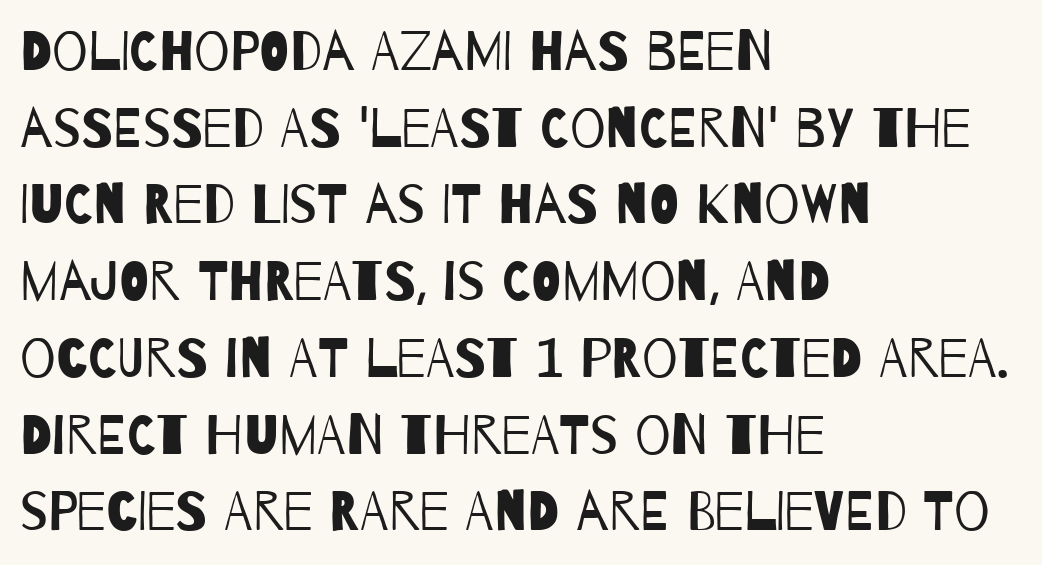
Q: Is the text bold? A: No.
Q: Is the typeface a serif or a sans-serif typeface? A: Sans-serif.
Q: Is the text underlined? A: No.
Q: How is the paragraph aligned? A: Left-aligned.
Q: Is the spacing between letters normal or unusually wide? A: Normal.
Q: Is the spacing between lines tight, normal or loose? A: Normal.
Q: Width (condensed, normal, or wide)? A: Condensed.
Q: Stroke contrast? A: Low.
Q: x-height? A: Large.
Q: Monospaced? A: No.
